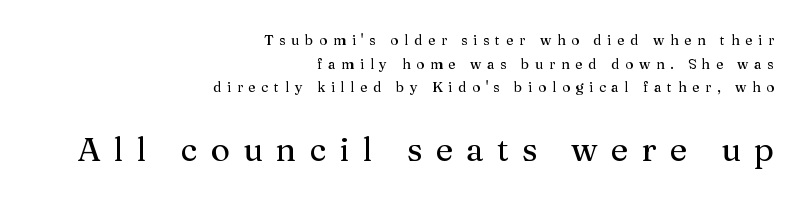
Proportional: the letters do not fall into vertical columns. Vertical strokes here are truly vertical. Horizontal alignment here is rightward, an uncommon choice for prose. The second block has been scaled up relative to the first. Does the leading feel generous? No, just average. Between one letter and the next there's a generous, obvious gap.
